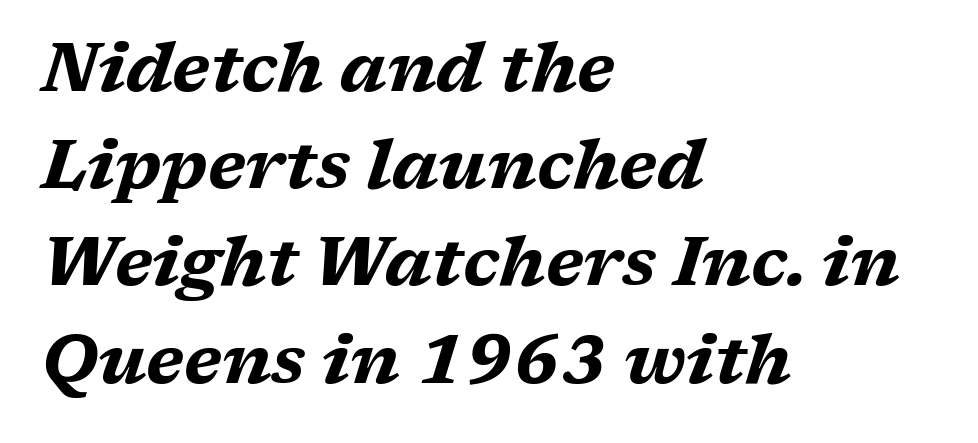
The image shows 68 px bold, wide type, italic (leaning right); set left-aligned, normal line spacing (1.43x), normal letter spacing, not underlined; medium stroke contrast and a medium x-height.
